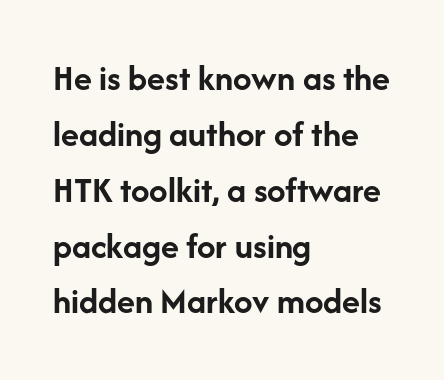
The font is running at its bold setting. Tall strokes in this sample are plumb rather than angled. Each letter's strokes conclude bluntly, with no projecting serifs. The rag falls on the right side of this text block. Underline: absent. The horizontal fit of the characters is conventional and even.
